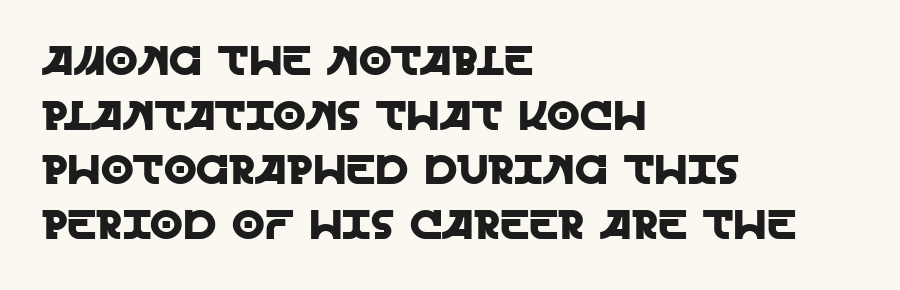
Q: Is the text italic (slanted)? A: No, it is upright.
Q: Is the typeface a serif or a sans-serif typeface? A: Sans-serif.
Q: Is the text underlined? A: No.
Q: How is the paragraph aligned? A: Left-aligned.
Q: Is the spacing between letters normal or unusually wide? A: Normal.
Q: Is the spacing between lines tight, normal or loose? A: Normal.
Q: Width (condensed, normal, or wide)? A: Normal.
Q: x-height? A: Large.
Q: Monospaced? A: No.
